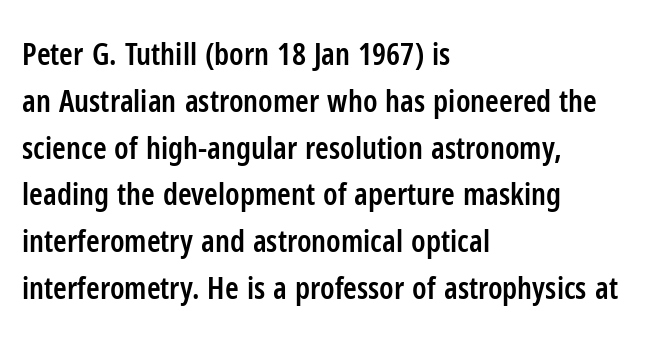
The image shows 31 px semibold, condensed sans-serif type, upright; set left-aligned, normal line spacing (1.51x), normal letter spacing, not underlined; low stroke contrast and a medium x-height.
